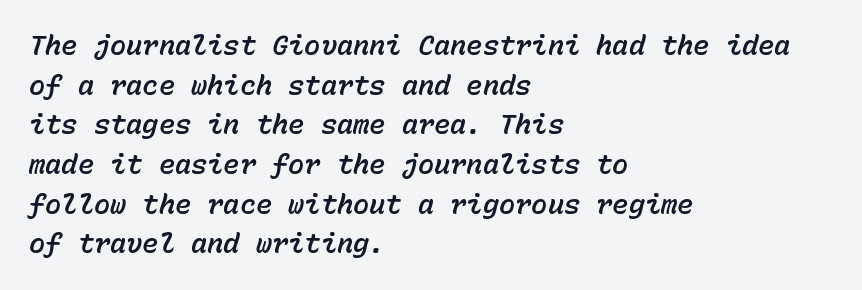
Is the block centered? No — it sits flush against the left margin. Glance below the letters and you will spot only blank space. These lines were composed using italics. In terms of letterspacing, this is plain default setting. The leading is moderate, giving the passage an even texture.
